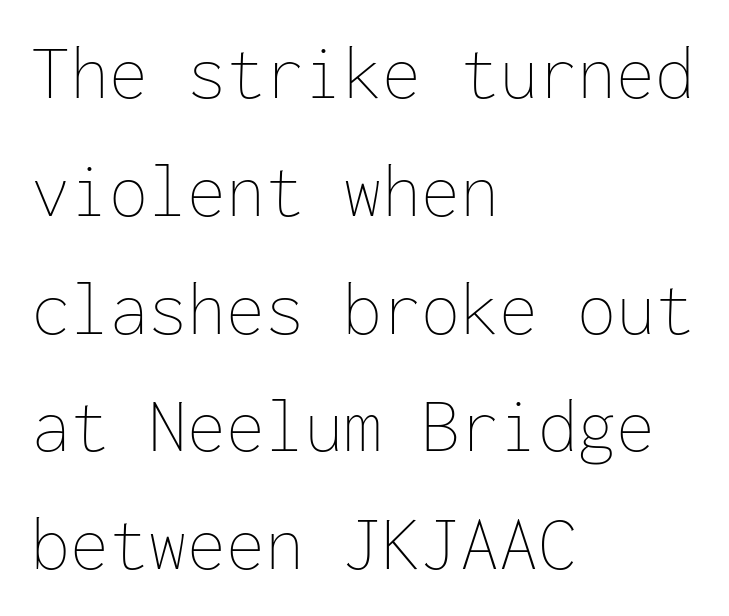
Baseline-to-baseline distance is the conventional proportion of letter height. Looks like terminal output: every glyph gets an equal slot. Letters have the restrained weight of plain body copy at most. These lines keep a tight, regular rhythm from letter to letter. All the whitespace from short lines collects on the right.
